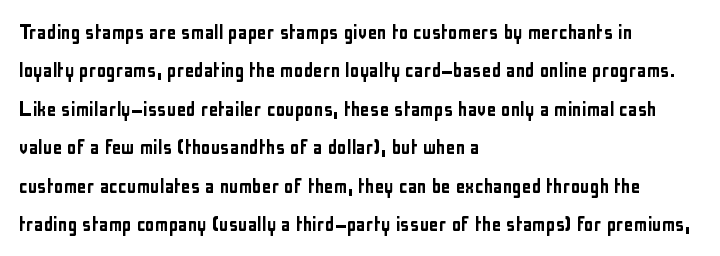
The image shows 24 px text type, upright; set left-aligned, normal line spacing (1.6x), normal letter spacing, not underlined.
